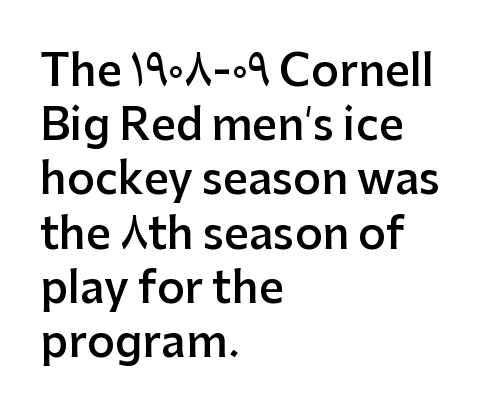
Q: Is the text bold? A: Semi-bold.
Q: Is the text italic (slanted)? A: No, it is upright.
Q: Is the typeface a serif or a sans-serif typeface? A: Sans-serif.
Q: Is the text underlined? A: No.
Q: How is the paragraph aligned? A: Left-aligned.
Q: Is the spacing between letters normal or unusually wide? A: Normal.
Q: Is the spacing between lines tight, normal or loose? A: Normal.
Q: Width (condensed, normal, or wide)? A: Normal.
Q: Stroke contrast? A: Low.
Q: x-height? A: Medium.
Q: Monospaced? A: No.
